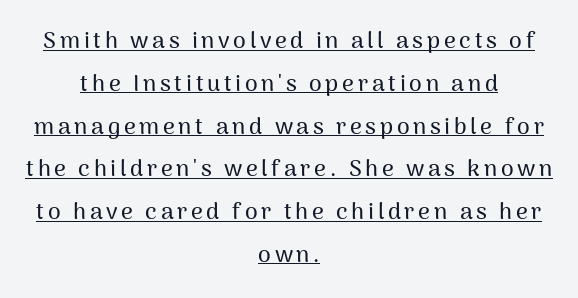
The image shows 23 px text type, upright; set centered, line spacing 1.86x, underlined.
